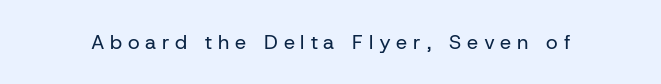
Q: Is the text bold? A: No.
Q: Is the text italic (slanted)? A: No, it is upright.
Q: Is the text underlined? A: No.
Q: Is the spacing between letters normal or unusually wide? A: Unusually wide.
